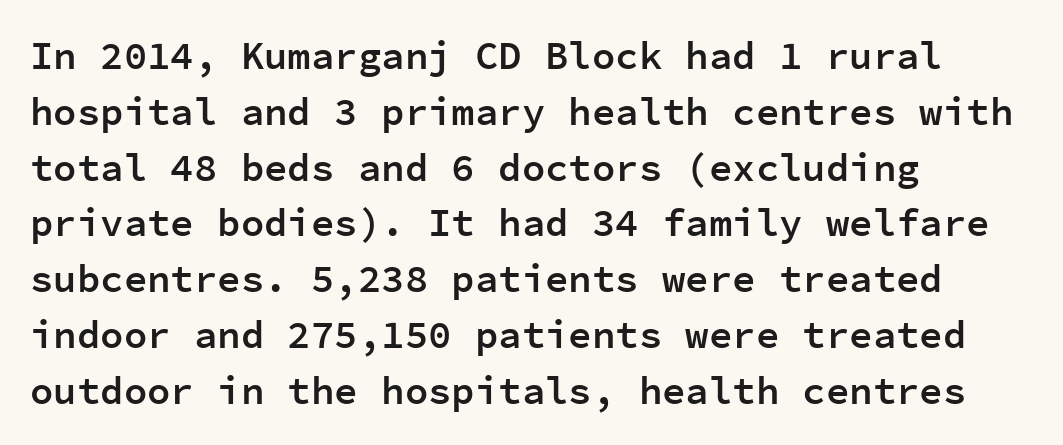
Q: Is the text bold? A: Semi-bold.
Q: Is the text italic (slanted)? A: No, it is upright.
Q: Is the typeface a serif or a sans-serif typeface? A: Sans-serif.
Q: Is the text underlined? A: No.
Q: How is the paragraph aligned? A: Left-aligned.
Q: Is the spacing between letters normal or unusually wide? A: Normal.
Q: Is the spacing between lines tight, normal or loose? A: Normal.
Q: Width (condensed, normal, or wide)? A: Normal.
Q: Stroke contrast? A: Low.
Q: x-height? A: Medium.
Q: Monospaced? A: Yes.
